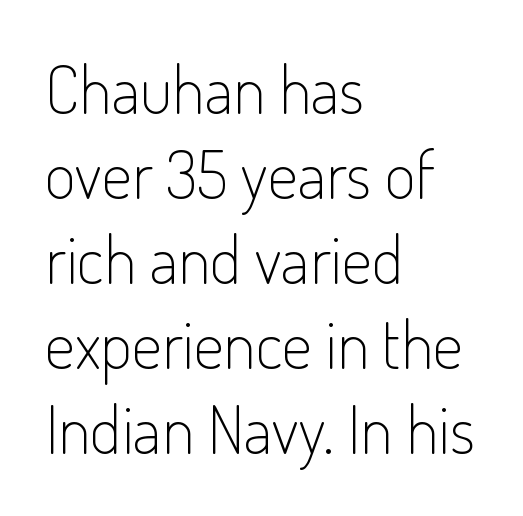
Is this a sans? Yes — the strokes have no serifs. Character widths vary here, with narrow letters taking less room than wide ones. Casual observation: everything's shoved over to the left. Is there any slant? The stems are plumb. A bare baseline throughout the passage.
